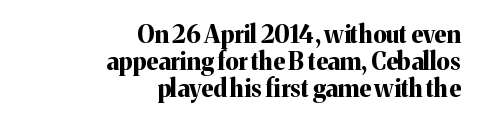
{"italic": "no", "bold": "yes", "underline": "no", "align": "right", "line_spacing": "tight", "line_spacing_ratio": 1.13, "letter_spacing": "normal", "letter_spacing_em": 0.0, "glyph_px": 24}
